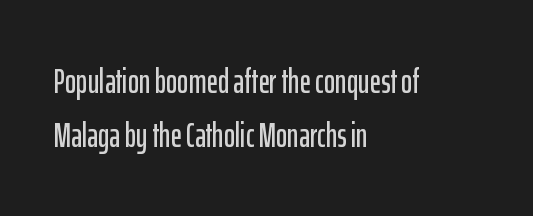
{"serif": "no", "italic": "no", "width": "condensed", "stroke_contrast": "low", "x_height": "medium", "monospaced": "no", "underline": "no", "align": "left", "line_spacing": "normal", "line_spacing_ratio": 1.58, "letter_spacing": "normal", "letter_spacing_em": 0.0, "glyph_px": 34}
